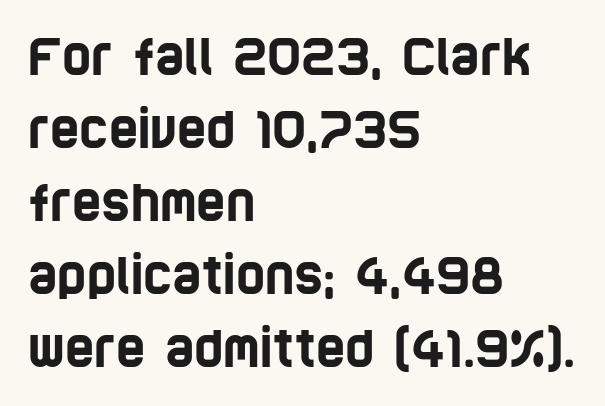
Q: Is the typeface a serif or a sans-serif typeface? A: Sans-serif.
Q: Is the text underlined? A: No.
Q: How is the paragraph aligned? A: Left-aligned.
Q: Is the spacing between letters normal or unusually wide? A: Normal.
Q: Is the spacing between lines tight, normal or loose? A: Normal.
Q: Width (condensed, normal, or wide)? A: Condensed.
Q: Stroke contrast? A: Low.
Q: x-height? A: Large.
Q: Monospaced? A: No.
